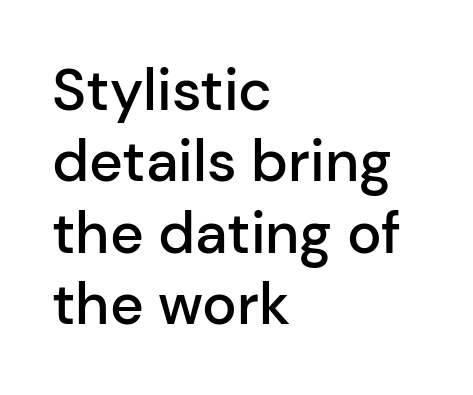
The image shows 58 px semibold sans-serif type, upright; set left-aligned, line spacing 1.23x, normal letter spacing, not underlined; low stroke contrast and a medium x-height.
